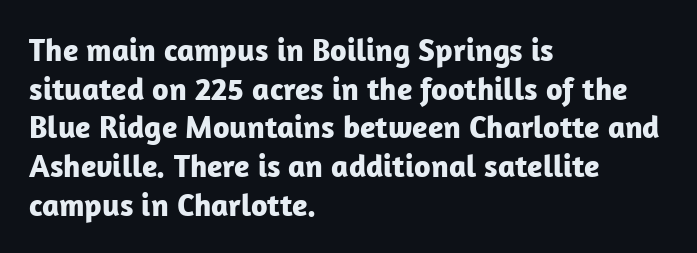
These lines are rendered in a variable-pitch font. Horizontally, the lines are justified to the leading edge only. This is the regular roman posture of the typeface. Strong, thick strokes mark this as bold type. The line texture is even and compact thanks to regular tracking. This sample uses a sans-serif face.
